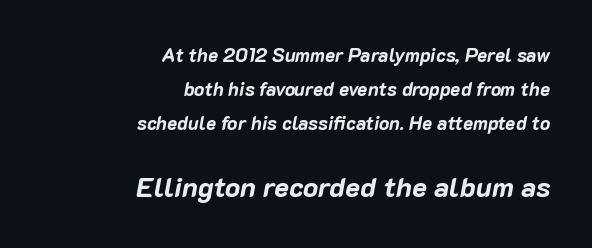
Q: Is the text bold? A: Yes.
Q: Is the text italic (slanted)? A: Yes, it leans right by about 10 degrees.
Q: Is the text underlined? A: No.
Q: How is the paragraph aligned? A: Right-aligned.
Q: Is the spacing between letters normal or unusually wide? A: Normal.
Q: Which block of text is set in a larger size, the first (top) or the second (bottom)? A: The second (bottom) one.
Q: Width (condensed, normal, or wide)? A: Normal.
Q: Stroke contrast? A: Low.
Q: x-height? A: Medium.
Q: Monospaced? A: No.
